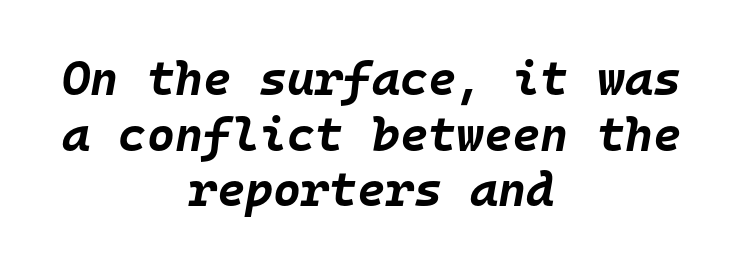
Q: Is the text bold? A: Yes.
Q: Is the text italic (slanted)? A: Yes, it leans right by about 10 degrees.
Q: Is the text underlined? A: No.
Q: How is the paragraph aligned? A: Centered.
Q: Is the spacing between letters normal or unusually wide? A: Normal.
Q: Width (condensed, normal, or wide)? A: Normal.
Q: Stroke contrast? A: Low.
Q: x-height? A: Large.
Q: Monospaced? A: Yes.
